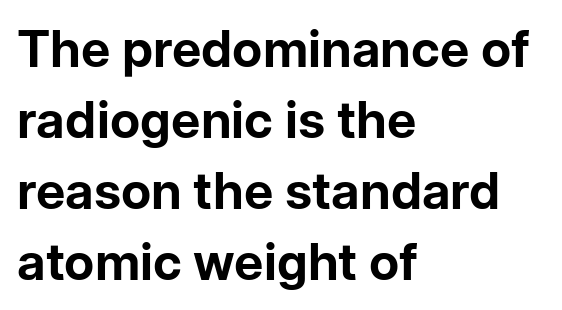
{"serif": "no", "italic": "no", "bold": "yes", "weight": "bold", "width": "normal", "stroke_contrast": "low", "x_height": "medium", "monospaced": "no", "underline": "no", "align": "left", "line_spacing": "normal", "line_spacing_ratio": 1.39, "letter_spacing": "normal", "letter_spacing_em": 0.0, "glyph_px": 51}
